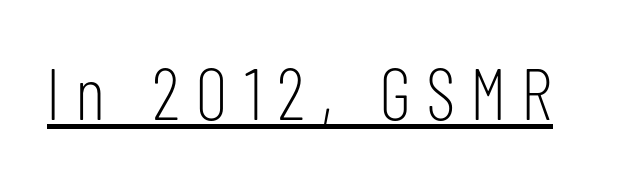
A typesetter would call this heavily tracked-out type. You can tell from the bare stems that sans-serif type was used. Is there any slant? The stems are plumb. The letterforms sit at book weight or below.
